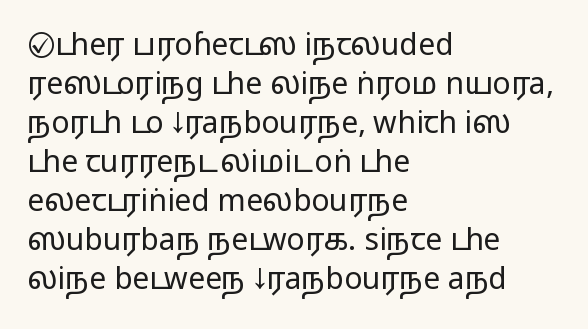
Stroke thickness stays within the range of a standard reading face or lighter. Standard letterfit; no display-style spreading of the glyphs. The letters stand straight up with perfectly vertical stems. Letterform terminals end flat and unadorned throughout the passage.
